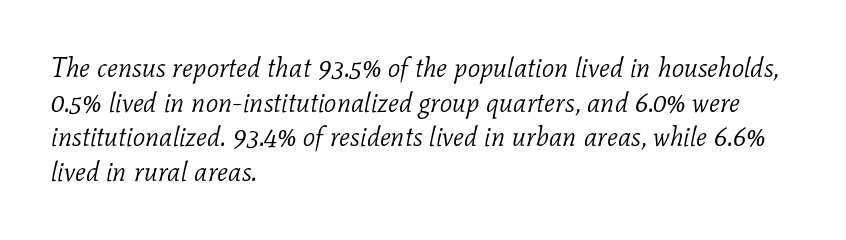
The image shows 27 px text type, italic (leaning right); set left-aligned, normal line spacing (1.28x), normal letter spacing, not underlined.
